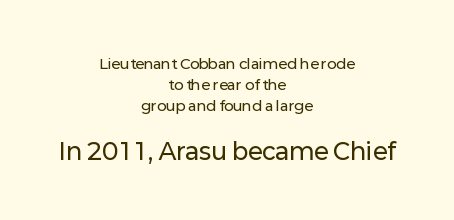
{"italic": "no", "underline": "no", "align": "center", "line_spacing": "normal", "line_spacing_ratio": 1.51, "letter_spacing": "normal", "letter_spacing_em": 0.0, "larger_block": "second", "size_ratio": 1.64, "glyph_px": 23}
